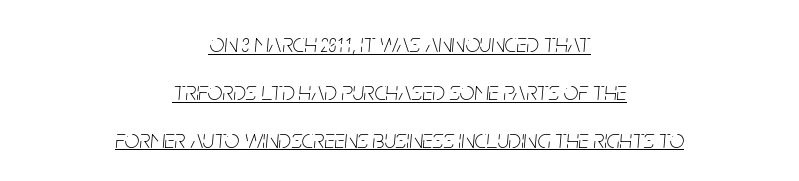
{"italic": "yes", "lean": "right", "slant_degrees": 5, "bold": "no", "underline": "yes", "align": "center", "line_spacing_ratio": 1.84, "letter_spacing": "normal", "letter_spacing_em": 0.0, "glyph_px": 26}
